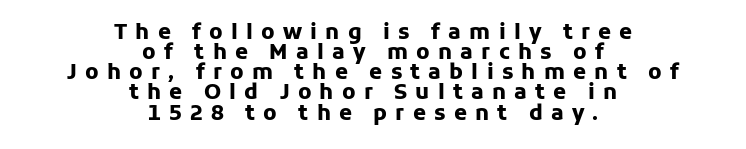
The image shows 21 px bold type, upright; set centered, tight line spacing (0.96x), unusually wide letter spacing (+0.39 em), not underlined.
